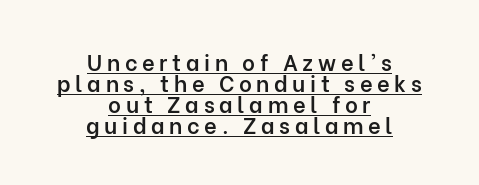
The image shows 22 px text type, upright; set centered, tight line spacing (0.96x), unusually wide letter spacing (+0.21 em), underlined.
